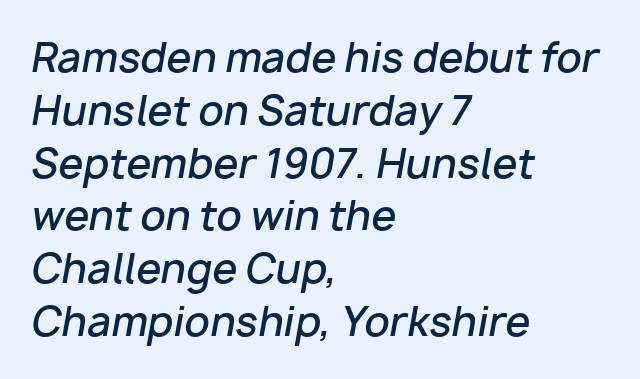
Q: Is the text bold? A: Semi-bold.
Q: Is the text italic (slanted)? A: Yes, it leans right by about 10 degrees.
Q: Is the text underlined? A: No.
Q: How is the paragraph aligned? A: Left-aligned.
Q: Is the spacing between letters normal or unusually wide? A: Normal.
Q: Is the spacing between lines tight, normal or loose? A: Normal.
Q: Width (condensed, normal, or wide)? A: Normal.
Q: Stroke contrast? A: Low.
Q: x-height? A: Medium.
Q: Monospaced? A: No.
